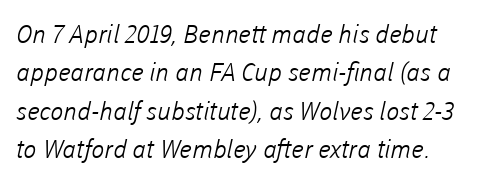
Q: Is the text bold? A: No.
Q: Is the text underlined? A: No.
Q: Is the spacing between letters normal or unusually wide? A: Normal.
Q: Is the spacing between lines tight, normal or loose? A: Normal.
